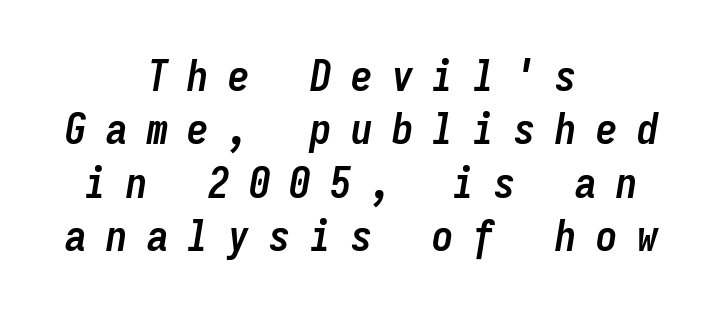
Each letter, wide or thin by design, is forced into the same width here. Horizontally, the lines are justified to the midpoint only. Quick note: underline off. Glyph-to-glyph distance is far greater than everyday printed text. I'd describe the lettering as bold — thick and assertive. Notice how the stems are inclined rather than vertical — that's the hallmark of italics.
